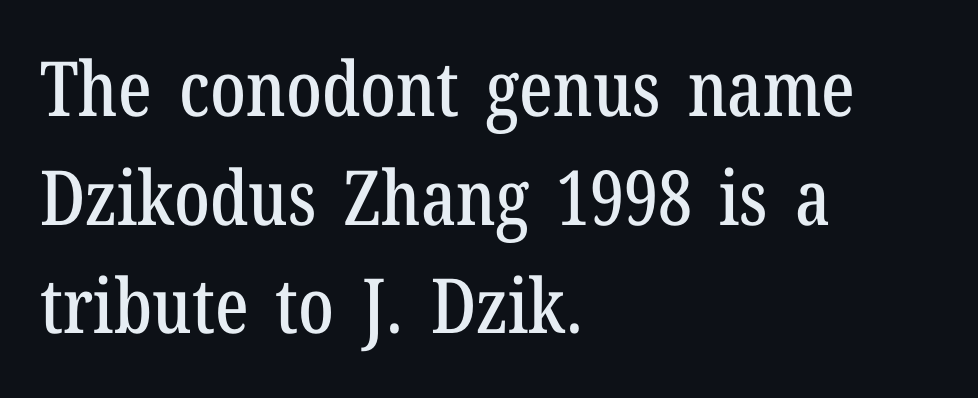
Each row of text sits above clean, open space. Standard letterfit; no display-style spreading of the glyphs. Typographically, this falls in the serif category. Does the copy run flush right? No — it runs flush left. Posture: vertical. Think of a printed novel: that variable character pitch is what you see here.
